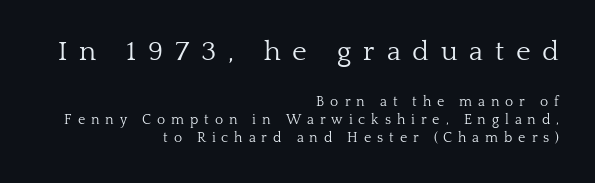
The image shows 28 px light serif type, upright; set right-aligned, normal line spacing (1.28x), unusually wide letter spacing (+0.42 em), not underlined; the first (top) block is 2.0x larger; low stroke contrast and a medium x-height.
